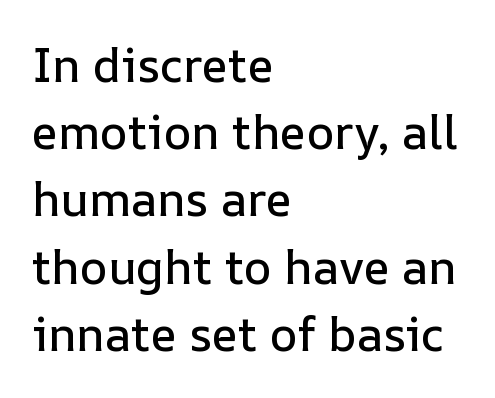
A classic flush-left, rag-right setting is used for this passage. The letters advance in unequal steps, a hallmark of proportional type. Notice how the stems are strictly vertical — no italics here. Only glyphs here, with clear space below each row.
